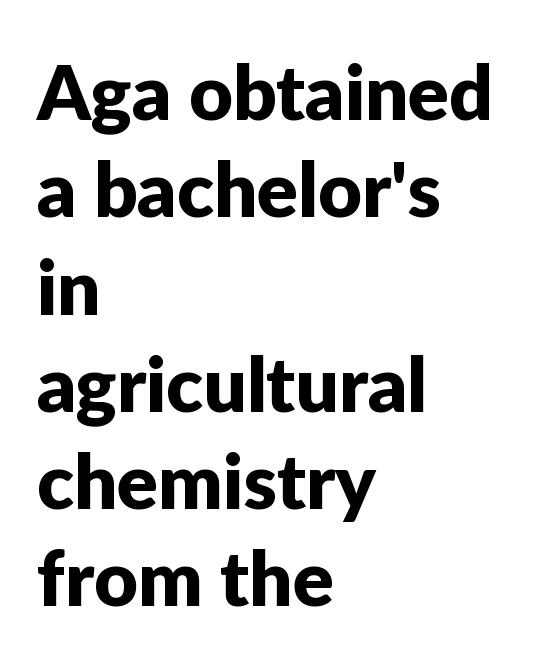
Q: Is the text italic (slanted)? A: No, it is upright.
Q: Is the typeface a serif or a sans-serif typeface? A: Sans-serif.
Q: Is the text underlined? A: No.
Q: How is the paragraph aligned? A: Left-aligned.
Q: Is the spacing between letters normal or unusually wide? A: Normal.
Q: Is the spacing between lines tight, normal or loose? A: Normal.
Q: Width (condensed, normal, or wide)? A: Normal.
Q: Stroke contrast? A: Low.
Q: x-height? A: Medium.
Q: Monospaced? A: No.
